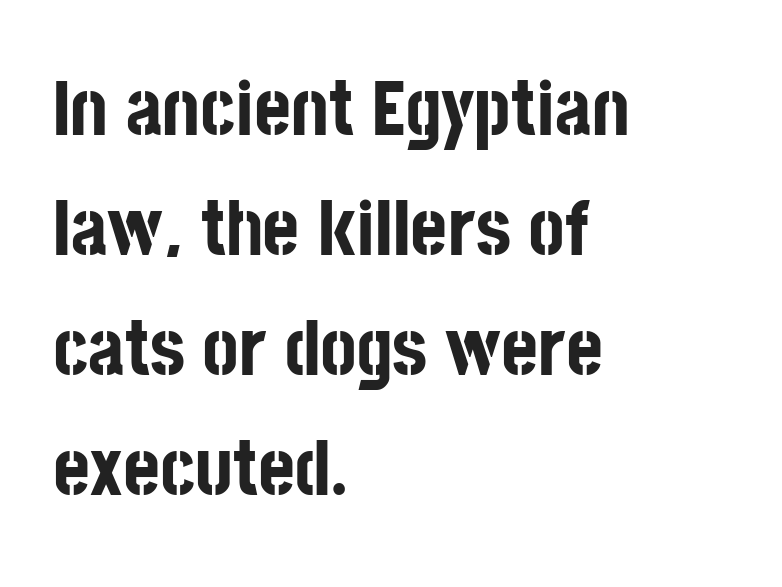
{"serif": "no", "italic": "no", "bold": "yes", "weight": "bold", "width": "condensed", "stroke_contrast": "low", "x_height": "large", "monospaced": "no", "underline": "no", "align": "left", "line_spacing": "normal", "line_spacing_ratio": 1.52, "letter_spacing": "normal", "letter_spacing_em": 0.0, "glyph_px": 79}
